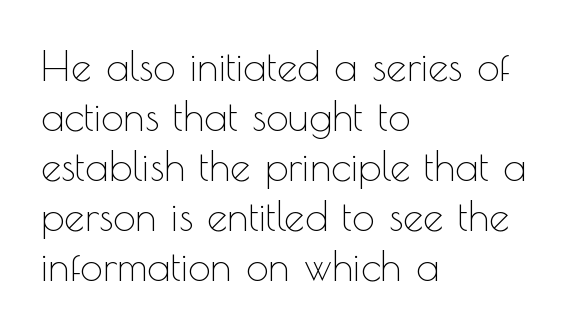
Notice how the passage keeps a crisp vertical edge on the left only. The space directly below the letters is spotless. These lines keep a tight, regular rhythm from letter to letter. You could not count columns in this text — the font is proportionally spaced.
